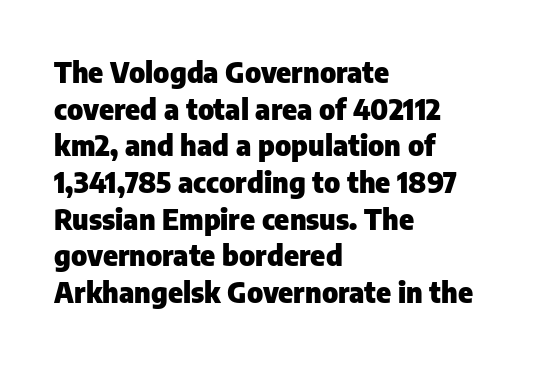
{"serif": "no", "italic": "no", "bold": "yes", "weight": "heavy", "width": "normal", "stroke_contrast": "low", "x_height": "medium", "monospaced": "no", "underline": "no", "align": "left", "line_spacing": "normal", "line_spacing_ratio": 1.31, "letter_spacing": "normal", "letter_spacing_em": 0.0, "glyph_px": 28}
